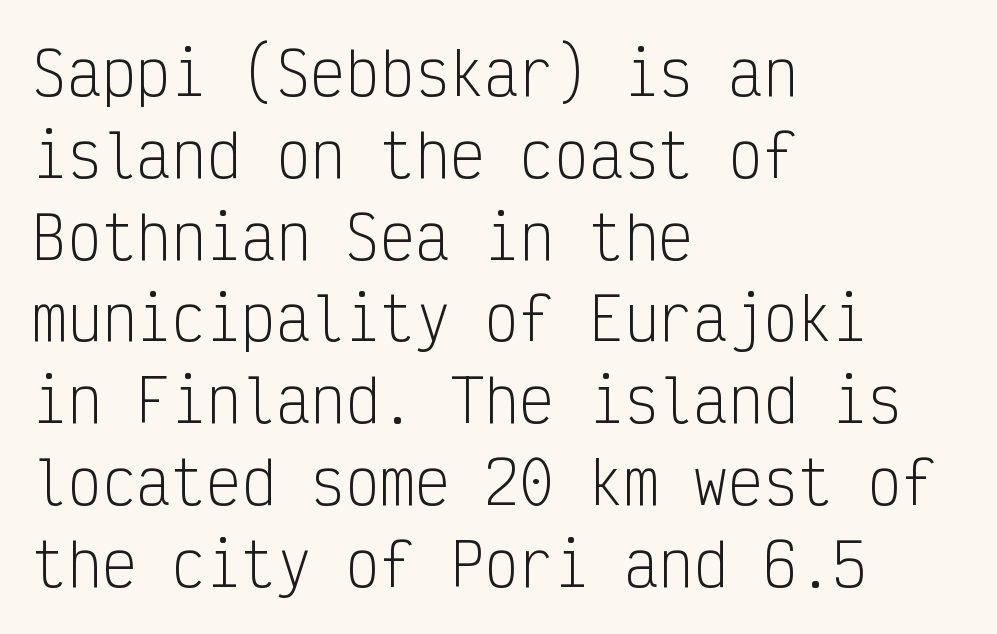
The image shows 58 px light, condensed sans-serif type, upright, monospaced; set left-aligned, normal line spacing (1.41x), normal letter spacing, not underlined; low stroke contrast and a medium x-height.
